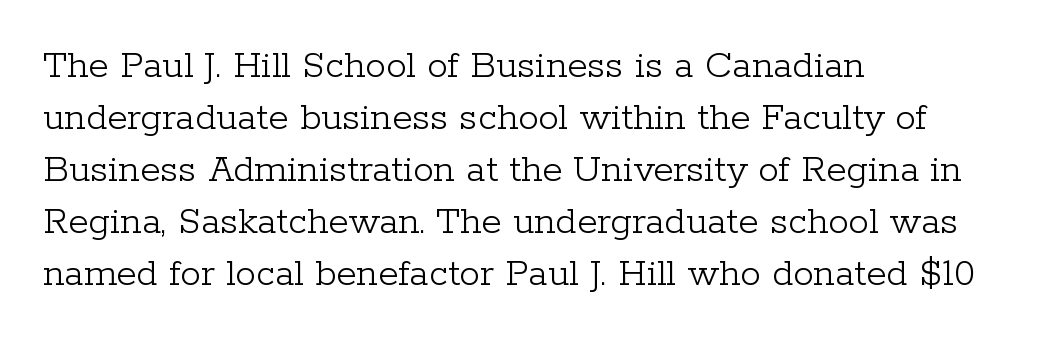
The image shows 41 px light serif type, upright; set left-aligned, normal line spacing (1.27x), normal letter spacing, not underlined; low stroke contrast and a medium x-height.
